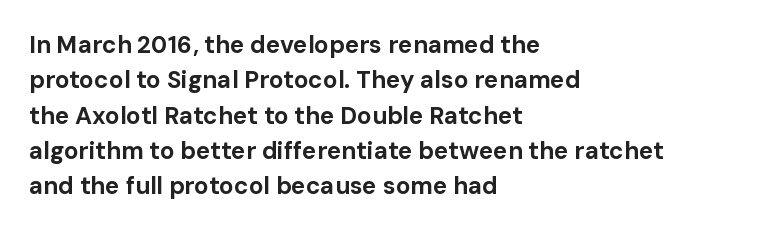
{"italic": "no", "bold": "yes", "underline": "no", "align": "left", "line_spacing": "normal", "line_spacing_ratio": 1.47, "letter_spacing": "normal", "letter_spacing_em": 0.0, "glyph_px": 24}
